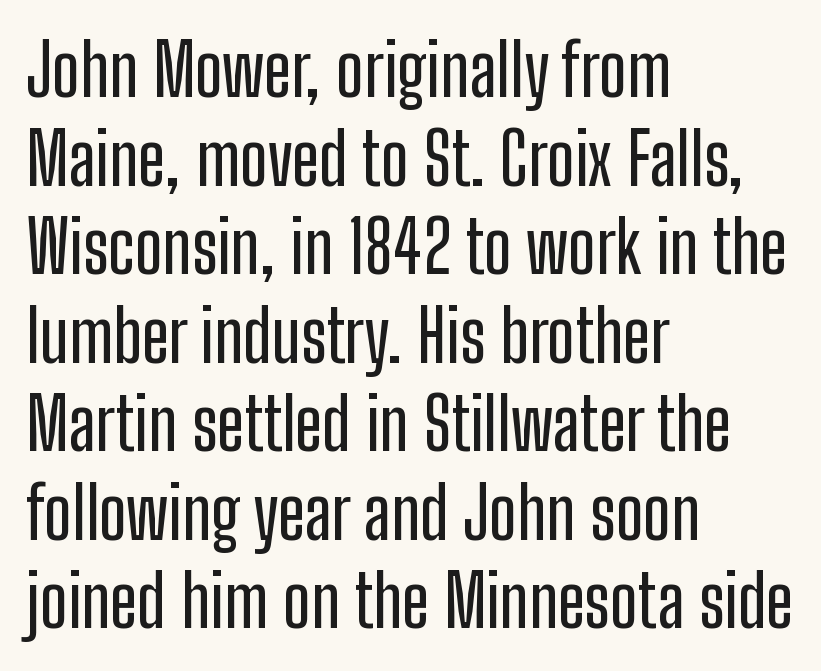
The image shows 72 px condensed sans-serif type, upright; set left-aligned, line spacing 1.23x, normal letter spacing, not underlined; low stroke contrast and a medium x-height.
